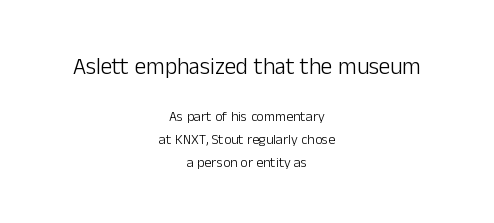
Q: Is the text bold? A: No.
Q: Is the text italic (slanted)? A: No, it is upright.
Q: Is the text underlined? A: No.
Q: How is the paragraph aligned? A: Centered.
Q: Is the spacing between letters normal or unusually wide? A: Normal.
Q: Is the spacing between lines tight, normal or loose? A: Normal.
Q: Which block of text is set in a larger size, the first (top) or the second (bottom)? A: The first (top) one.
